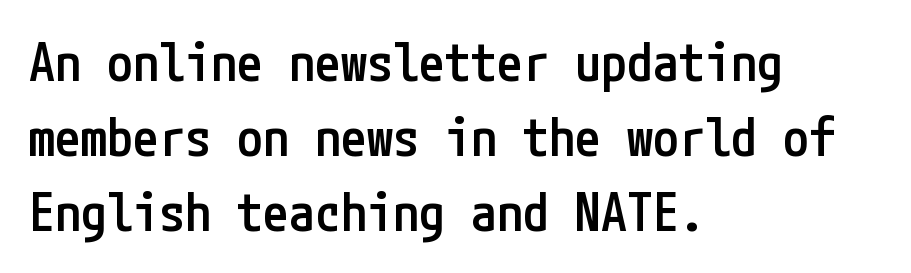
The image shows 52 px semibold, condensed sans-serif type, upright; set left-aligned, normal line spacing (1.44x), normal letter spacing, not underlined; low stroke contrast and a medium x-height.
